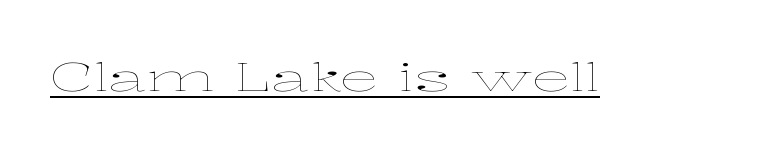
Q: Is the text bold? A: No.
Q: Is the text italic (slanted)? A: No, it is upright.
Q: Is the text underlined? A: Yes.
Q: Is the spacing between letters normal or unusually wide? A: Normal.
Q: Width (condensed, normal, or wide)? A: Wide.
Q: Stroke contrast? A: Low.
Q: x-height? A: Medium.
Q: Monospaced? A: No.
